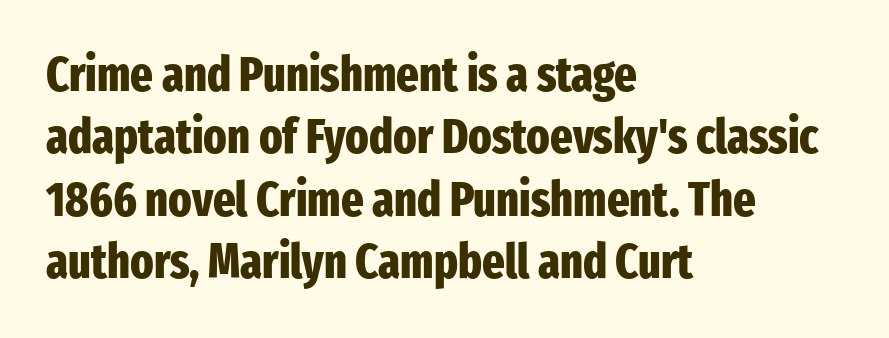
The image shows 48 px heavy, condensed sans-serif type, upright; set left-aligned, normal line spacing (1.3x), normal letter spacing, not underlined; low stroke contrast and a medium x-height.
